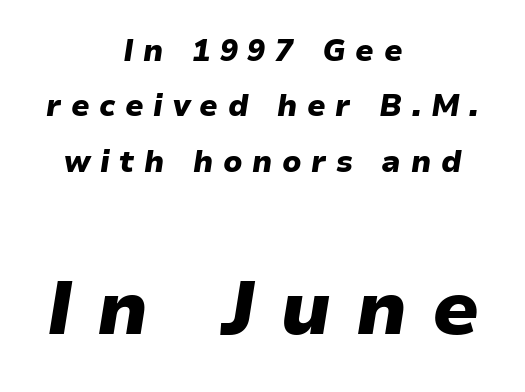
{"italic": "yes", "lean": "right", "slant_degrees": 9, "bold": "yes", "weight": "heavy", "width": "normal", "stroke_contrast": "low", "x_height": "medium", "monospaced": "no", "underline": "no", "align": "center", "line_spacing_ratio": 1.85, "letter_spacing": "wide", "letter_spacing_em": 0.32, "larger_block": "second", "size_ratio": 2.53, "glyph_px": 76}
